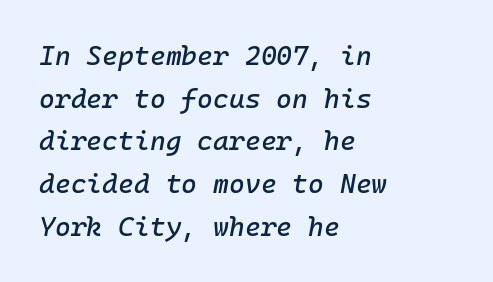
Q: Is the text italic (slanted)? A: Yes, it leans right by about 10 degrees.
Q: Is the text underlined? A: No.
Q: How is the paragraph aligned? A: Left-aligned.
Q: Is the spacing between letters normal or unusually wide? A: Normal.
Q: Is the spacing between lines tight, normal or loose? A: Normal.
